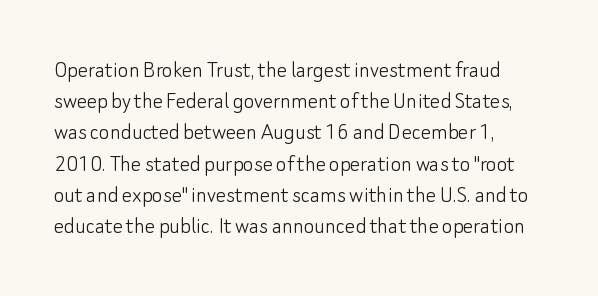
Q: Is the text bold? A: No.
Q: Is the text italic (slanted)? A: No, it is upright.
Q: Is the text underlined? A: No.
Q: Is the spacing between letters normal or unusually wide? A: Normal.
Q: Is the spacing between lines tight, normal or loose? A: Normal.
